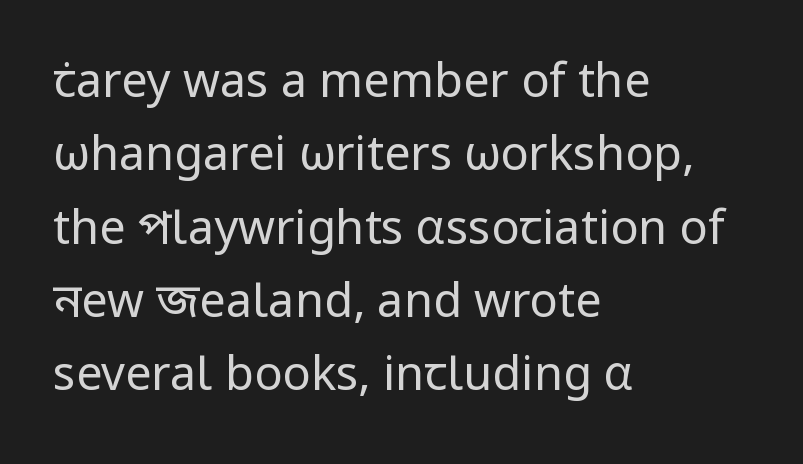
The foot of each line stays bare and open. The passage shown stacks its lines at a standard gap. The typography opts for an upright posture over an oblique one. To sum up the face: it is a sans, with no serifs. Looks like regular typesetting: each glyph gets only the width it needs.
